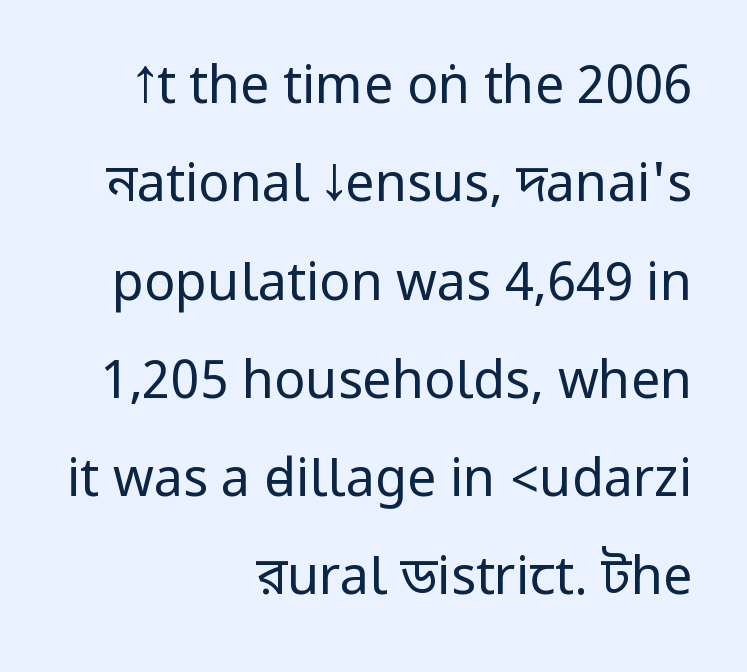
Italic? Not at all — the glyphs are vertical. Default kerning and tracking; the words read as compact shapes. Line endings align vertically; line beginnings do not. The typeface chosen for these lines omits serifs.
